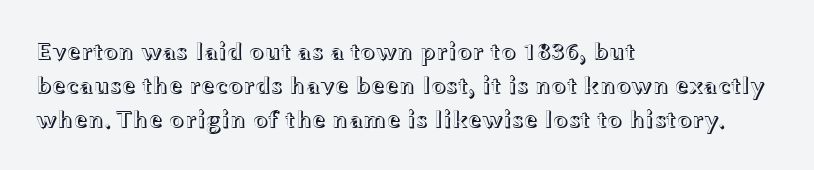
{"italic": "no", "underline": "no", "align": "left", "line_spacing": "normal", "line_spacing_ratio": 1.36, "letter_spacing": "normal", "letter_spacing_em": 0.0, "glyph_px": 25}
